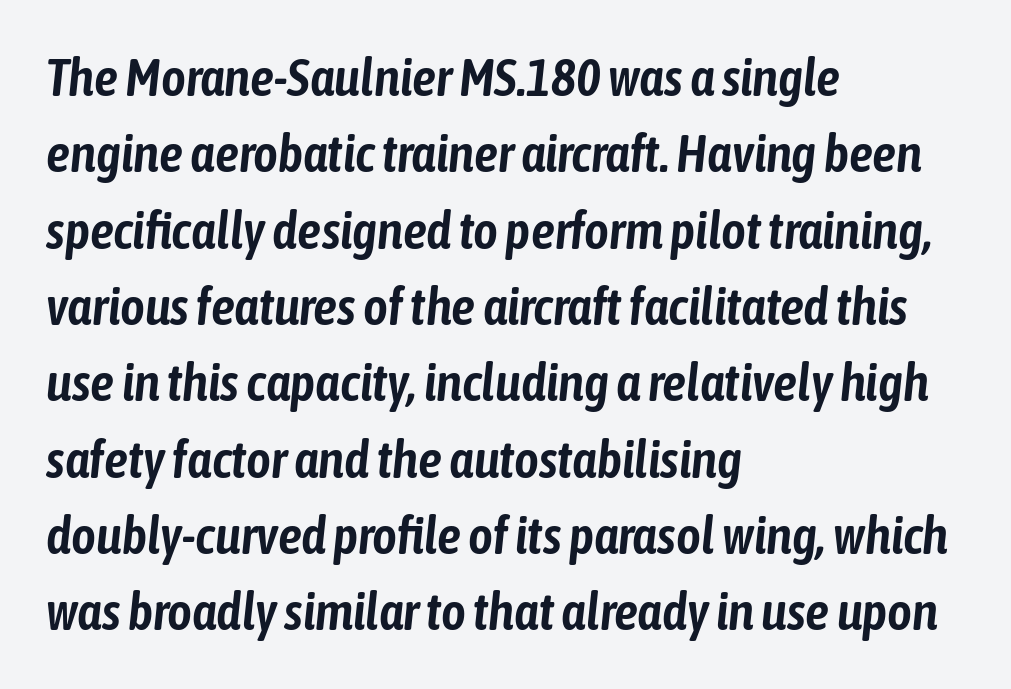
Q: Is the text italic (slanted)? A: Yes, it leans right by about 6 degrees.
Q: Is the text underlined? A: No.
Q: How is the paragraph aligned? A: Left-aligned.
Q: Is the spacing between letters normal or unusually wide? A: Normal.
Q: Is the spacing between lines tight, normal or loose? A: Normal.
Q: Width (condensed, normal, or wide)? A: Condensed.
Q: Stroke contrast? A: Low.
Q: x-height? A: Medium.
Q: Monospaced? A: No.
